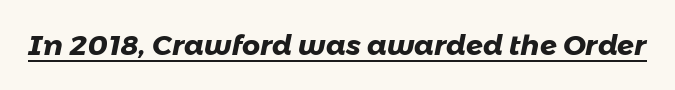
Think of a printed novel: that variable character pitch is what you see here. The rendering uses the underline text-decoration. I'd call this a sans setting — the letters go barefoot. Standard letterfit; no display-style spreading of the glyphs.
